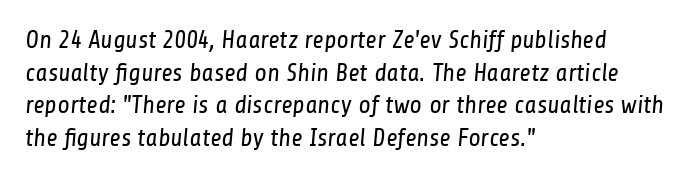
The image shows 25 px text type; set left-aligned, normal line spacing (1.31x), normal letter spacing, not underlined.
